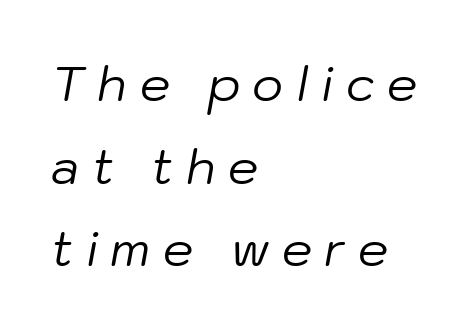
You could not count columns in this text — the font is proportionally spaced. This rendering uses left alignment, leaving the right contour irregular. Slant detected: the letters are inclined. The letters look calm and open, with moderate or lighter stems.
